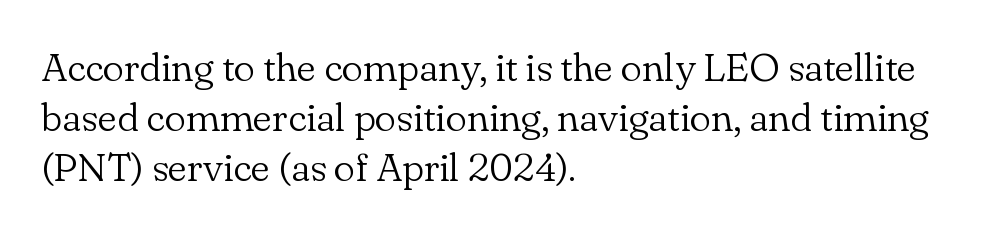
{"serif": "yes", "italic": "no", "bold": "no", "weight": "light", "width": "normal", "stroke_contrast": "low", "x_height": "small", "monospaced": "no", "underline": "no", "align": "left", "line_spacing": "normal", "line_spacing_ratio": 1.25, "letter_spacing": "normal", "letter_spacing_em": 0.0, "glyph_px": 40}
